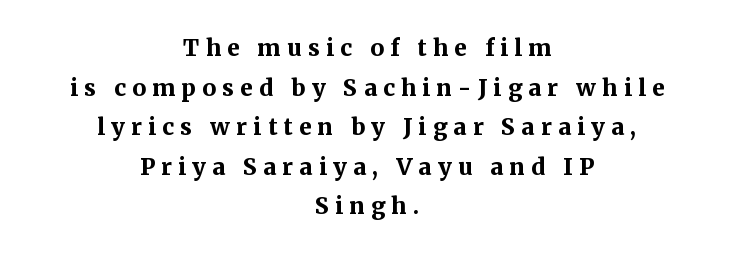
The image shows 23 px bold type, upright; set centered, line spacing 1.72x, unusually wide letter spacing (+0.27 em), not underlined.
